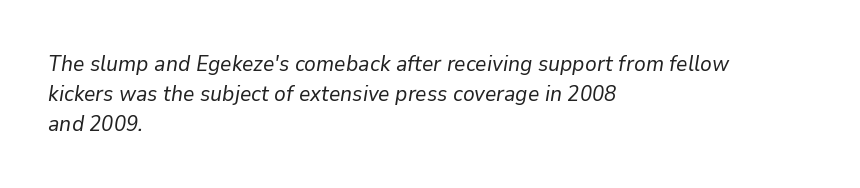
A light-to-regular cut is what we see here. One glance says typical: line gaps are just what's usual. The lettering tilts uniformly, giving the passage an italic look. Check under the words: just untouched page. The setting favours the left margin, as ordinary paragraphs usually do. How are the letters spaced? Ordinarily, with no added tracking.
